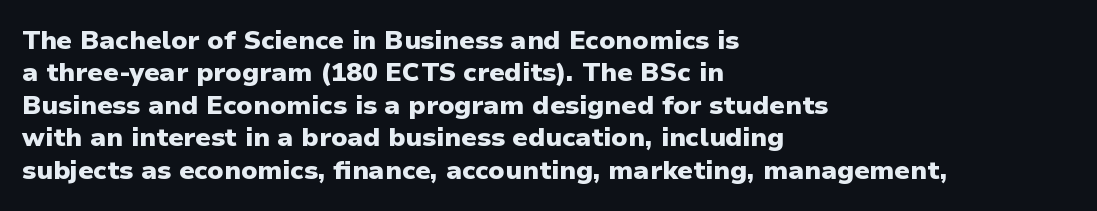
{"italic": "no", "bold": "yes", "underline": "no", "align": "left", "line_spacing": "normal", "line_spacing_ratio": 1.25, "letter_spacing": "normal", "letter_spacing_em": 0.0, "glyph_px": 26}
